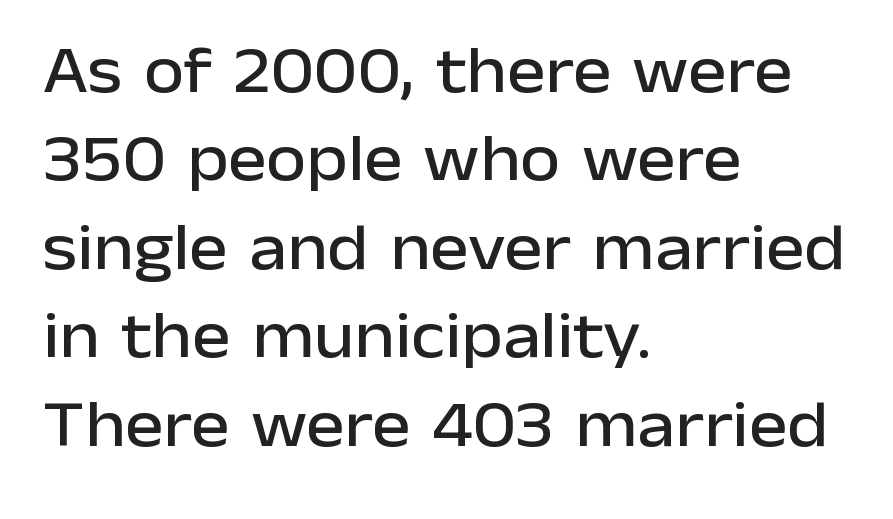
Q: Is the text italic (slanted)? A: No, it is upright.
Q: Is the typeface a serif or a sans-serif typeface? A: Sans-serif.
Q: Is the text underlined? A: No.
Q: How is the paragraph aligned? A: Left-aligned.
Q: Is the spacing between letters normal or unusually wide? A: Normal.
Q: Is the spacing between lines tight, normal or loose? A: Normal.
Q: Width (condensed, normal, or wide)? A: Normal.
Q: Stroke contrast? A: Low.
Q: x-height? A: Medium.
Q: Monospaced? A: No.
